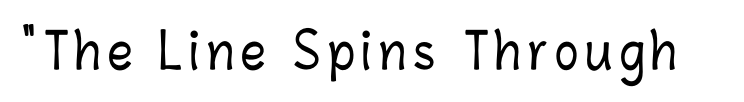
{"italic": "no", "width": "condensed", "stroke_contrast": "low", "x_height": "medium", "monospaced": "no", "underline": "no", "glyph_px": 49}
